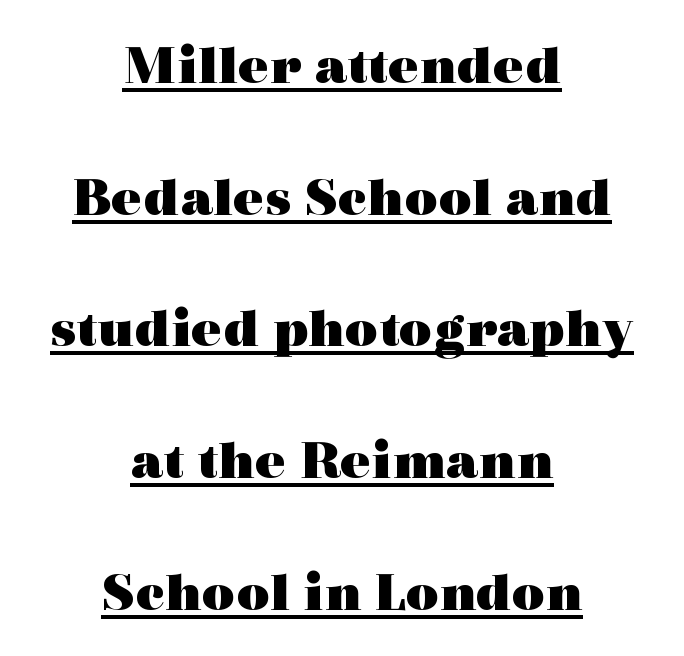
The passage shown is underscored from start to finish. The letters are bold, with thick, heavy strokes. Casual observation: everything's sitting right in the middle. In terms of letterspacing, this is plain default setting.
